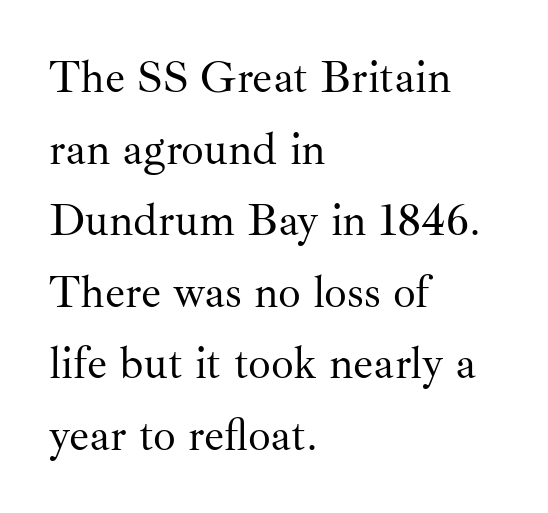
Q: Is the text bold? A: No.
Q: Is the text italic (slanted)? A: No, it is upright.
Q: Is the typeface a serif or a sans-serif typeface? A: Serif.
Q: Is the text underlined? A: No.
Q: How is the paragraph aligned? A: Left-aligned.
Q: Is the spacing between letters normal or unusually wide? A: Normal.
Q: Is the spacing between lines tight, normal or loose? A: Normal.
Q: Width (condensed, normal, or wide)? A: Normal.
Q: Stroke contrast? A: Medium.
Q: x-height? A: Small.
Q: Monospaced? A: No.
